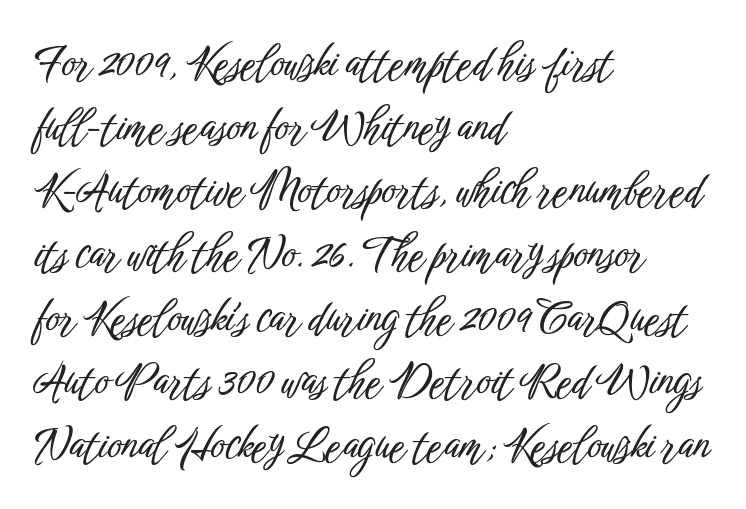
The image shows 43 px condensed sans-serif type; set left-aligned, normal line spacing (1.48x), normal letter spacing, not underlined; low stroke contrast and a medium x-height.
